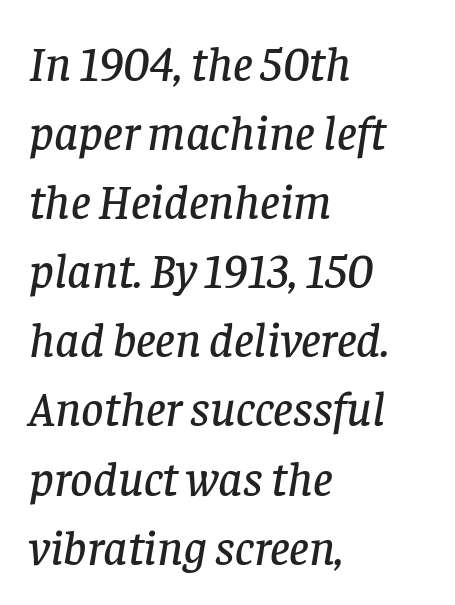
The image shows 49 px serif type, italic (leaning right); set left-aligned, normal line spacing (1.41x), normal letter spacing, not underlined; low stroke contrast and a large x-height.
